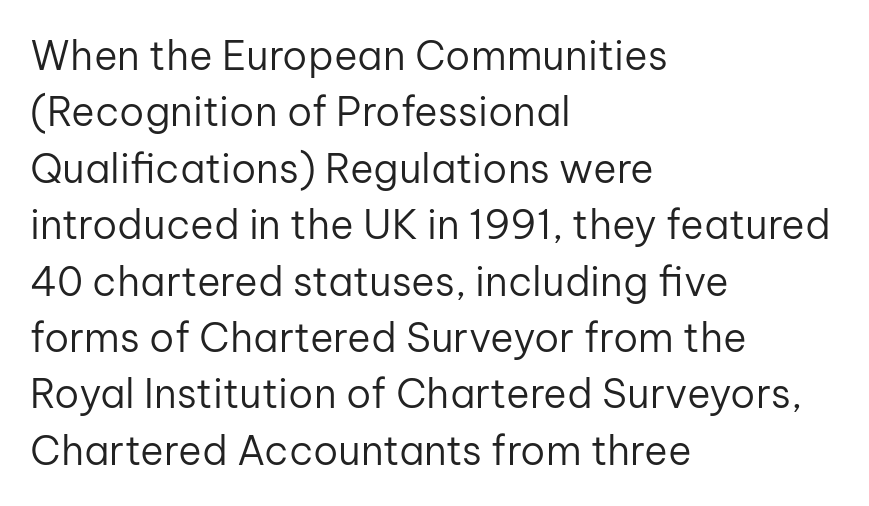
The typesetter chose a ragged-right arrangement here. Does the lettering tilt? It doesn't — this is upright. Glyph-to-glyph distance matches everyday printed text. No letter is thick-stroked: the sample isn't bold. The lines sit at an ordinary, default distance from one another.
